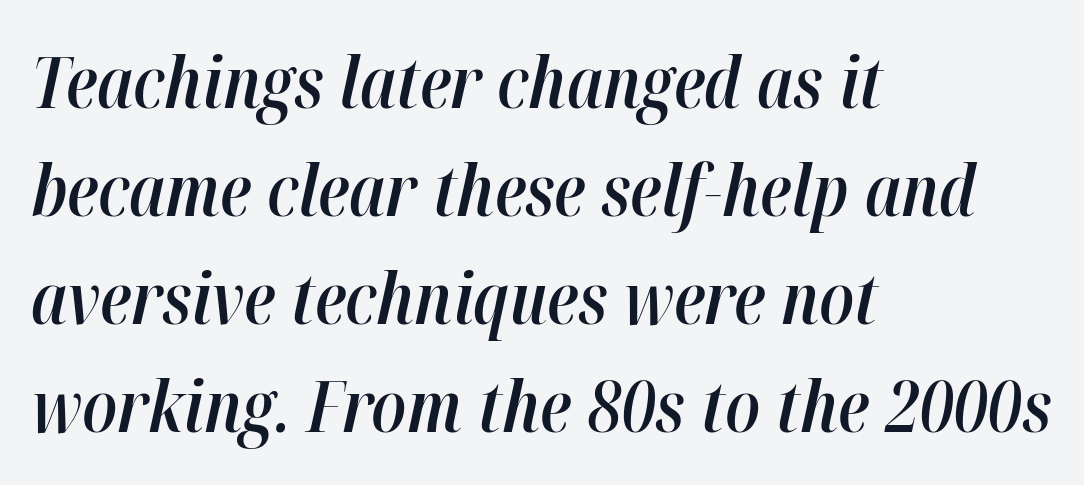
Q: Is the text bold? A: Semi-bold.
Q: Is the text italic (slanted)? A: Yes, it leans right by about 12 degrees.
Q: Is the text underlined? A: No.
Q: How is the paragraph aligned? A: Left-aligned.
Q: Is the spacing between letters normal or unusually wide? A: Normal.
Q: Is the spacing between lines tight, normal or loose? A: Normal.
Q: Width (condensed, normal, or wide)? A: Condensed.
Q: Stroke contrast? A: High.
Q: x-height? A: Medium.
Q: Monospaced? A: No.
